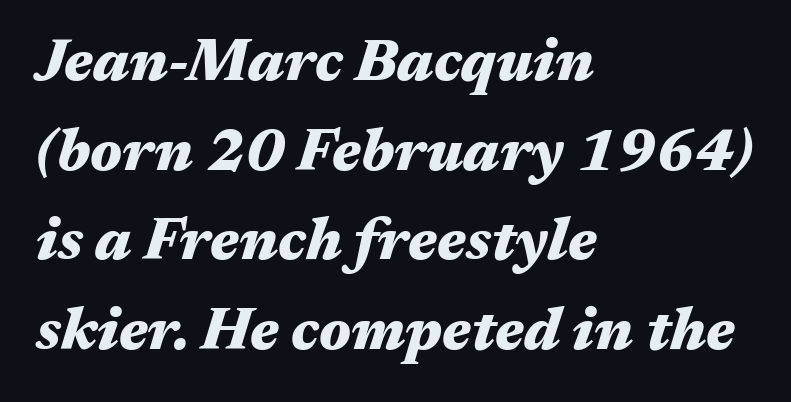
{"italic": "yes", "lean": "right", "slant_degrees": 17, "bold": "yes", "weight": "heavy", "width": "wide", "stroke_contrast": "medium", "x_height": "medium", "monospaced": "no", "underline": "no", "align": "left", "line_spacing": "normal", "line_spacing_ratio": 1.52, "letter_spacing": "normal", "letter_spacing_em": 0.0, "glyph_px": 59}
